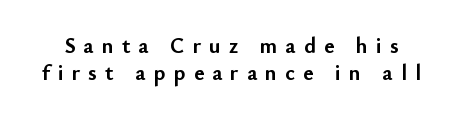
{"italic": "no", "bold": "yes", "underline": "no", "line_spacing_ratio": 1.22, "letter_spacing": "wide", "letter_spacing_em": 0.37, "glyph_px": 22}
